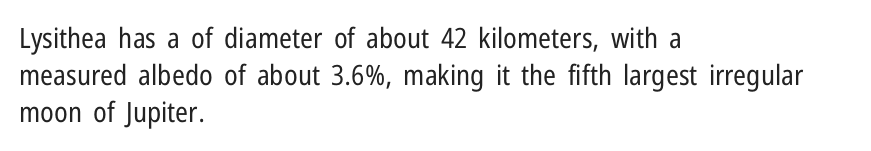
The image shows 28 px regular-weight, condensed sans-serif type, upright; set left-aligned, normal line spacing (1.33x), normal letter spacing, not underlined; low stroke contrast and a medium x-height.
